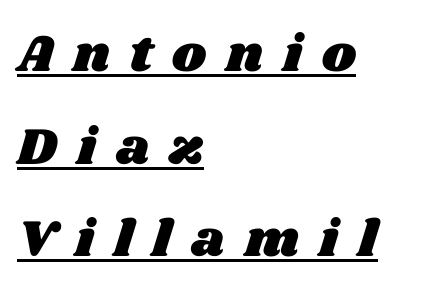
The image shows 52 px wide type; set left-aligned, line spacing 1.78x, unusually wide letter spacing (+0.38 em), underlined; medium stroke contrast and a large x-height.
